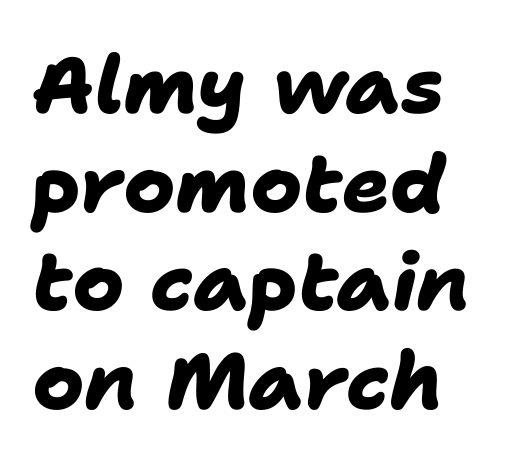
Q: Is the text bold? A: Yes.
Q: Is the typeface a serif or a sans-serif typeface? A: Sans-serif.
Q: Is the text underlined? A: No.
Q: How is the paragraph aligned? A: Left-aligned.
Q: Is the spacing between letters normal or unusually wide? A: Normal.
Q: Is the spacing between lines tight, normal or loose? A: Normal.
Q: Width (condensed, normal, or wide)? A: Normal.
Q: Stroke contrast? A: Low.
Q: x-height? A: Medium.
Q: Monospaced? A: No.
